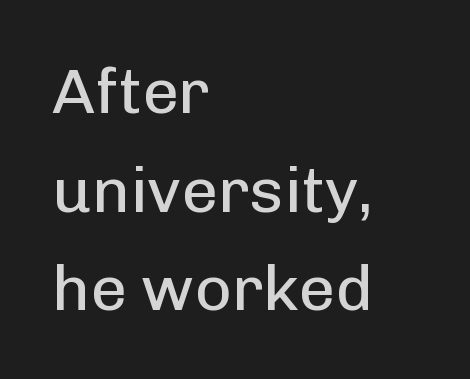
{"serif": "no", "italic": "no", "bold": "no", "weight": "regular", "width": "normal", "stroke_contrast": "low", "x_height": "medium", "monospaced": "no", "underline": "no", "align": "left", "line_spacing": "normal", "line_spacing_ratio": 1.54, "letter_spacing": "normal", "letter_spacing_em": 0.0, "glyph_px": 64}
